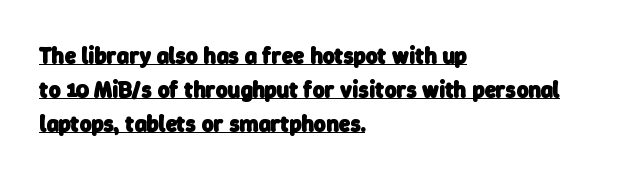
Q: Is the text bold? A: Yes.
Q: Is the text underlined? A: Yes.
Q: How is the paragraph aligned? A: Left-aligned.
Q: Is the spacing between letters normal or unusually wide? A: Normal.
Q: Is the spacing between lines tight, normal or loose? A: Normal.
